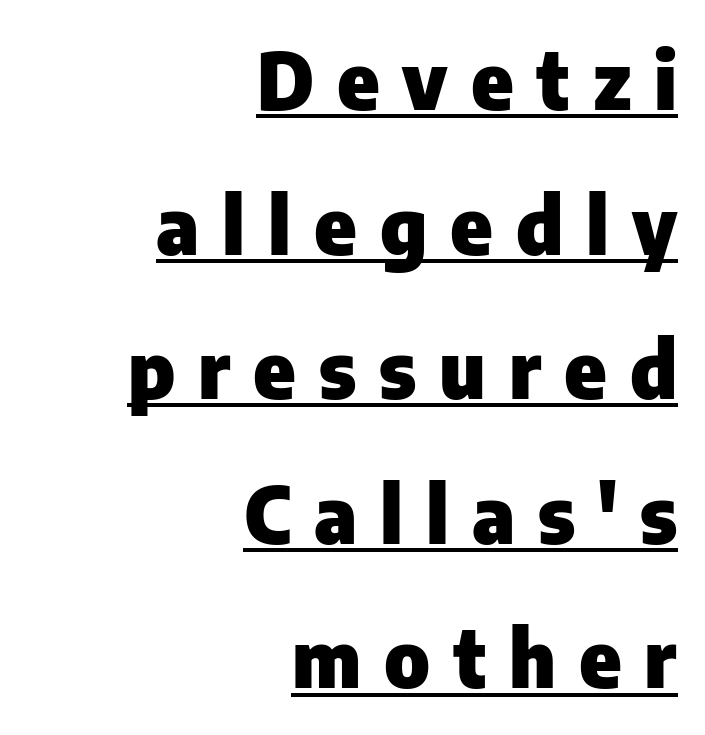
The image shows 79 px heavy sans-serif type, upright; set right-aligned, line spacing 1.83x, unusually wide letter spacing (+0.29 em), underlined; low stroke contrast and a medium x-height.
